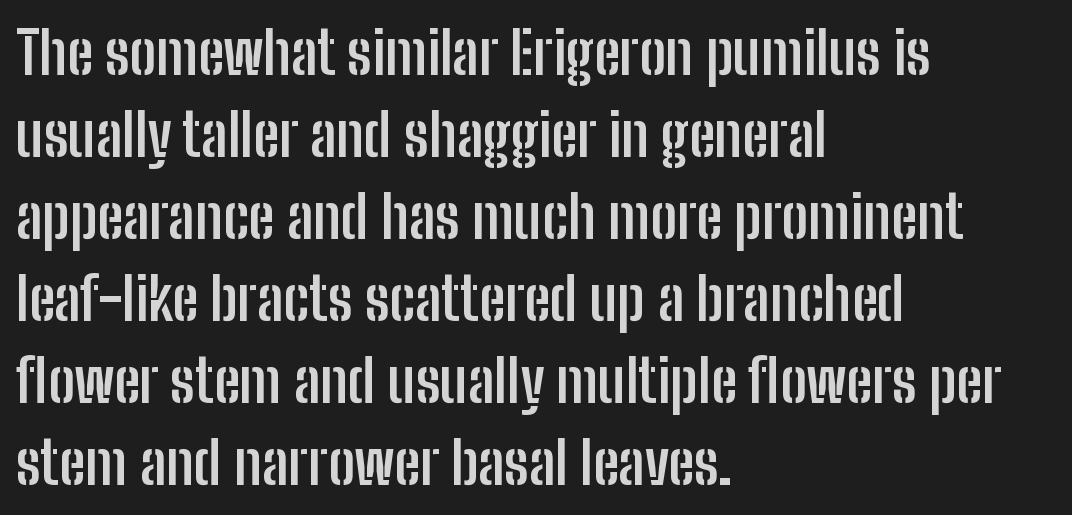
The image shows 59 px semibold, condensed sans-serif type, upright; set left-aligned, normal line spacing (1.39x), normal letter spacing, not underlined; low stroke contrast and a medium x-height.
